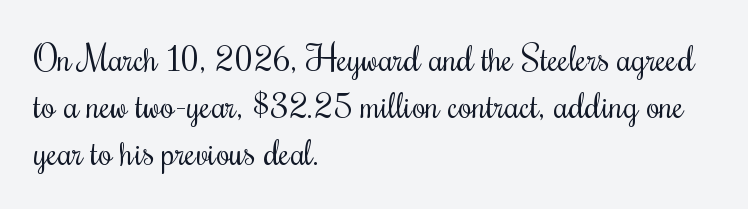
Q: Is the text bold? A: No.
Q: Is the text italic (slanted)? A: Yes.
Q: Is the text underlined? A: No.
Q: How is the paragraph aligned? A: Left-aligned.
Q: Is the spacing between letters normal or unusually wide? A: Normal.
Q: Is the spacing between lines tight, normal or loose? A: Normal.
Q: Width (condensed, normal, or wide)? A: Condensed.
Q: Stroke contrast? A: Medium.
Q: x-height? A: Small.
Q: Monospaced? A: No.
